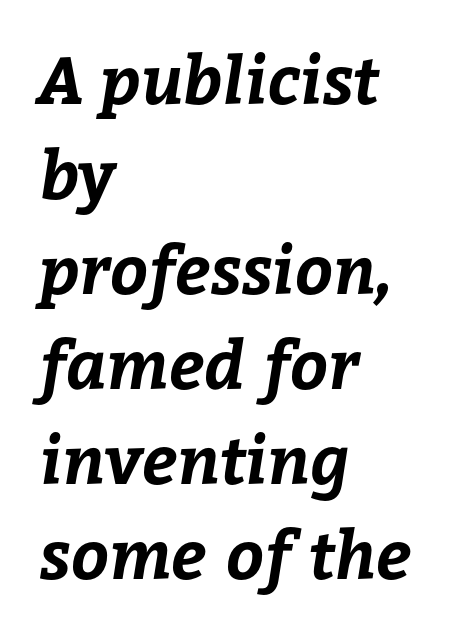
The image shows 66 px bold type; set left-aligned, normal line spacing (1.44x), normal letter spacing, not underlined; low stroke contrast and a medium x-height.
